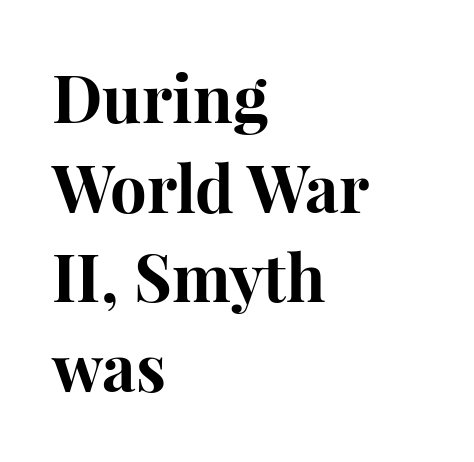
{"serif": "yes", "italic": "no", "bold": "yes", "weight": "bold", "width": "normal", "stroke_contrast": "high", "x_height": "medium", "monospaced": "no", "underline": "no", "align": "left", "line_spacing": "normal", "line_spacing_ratio": 1.38, "letter_spacing": "normal", "letter_spacing_em": 0.0, "glyph_px": 65}
